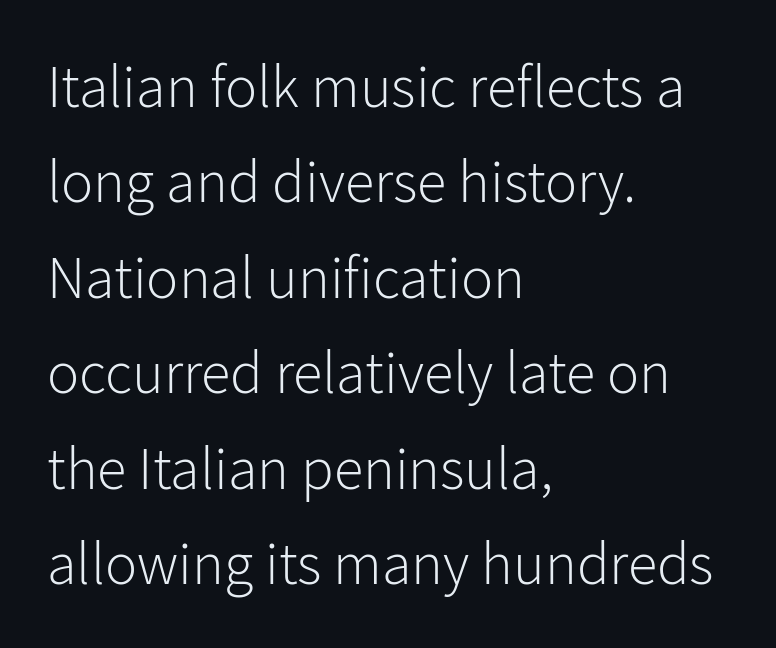
The image shows 60 px light sans-serif type, upright; set left-aligned, normal line spacing (1.59x), normal letter spacing, not underlined; low stroke contrast and a medium x-height.
